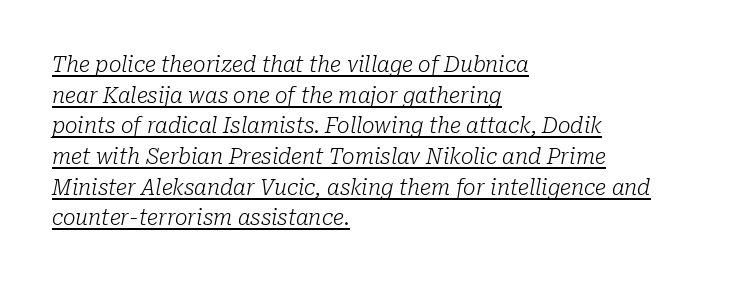
{"italic": "yes", "lean": "right", "slant_degrees": 10, "bold": "no", "underline": "yes", "align": "left", "line_spacing": "normal", "line_spacing_ratio": 1.46, "letter_spacing": "normal", "letter_spacing_em": 0.0, "glyph_px": 21}
